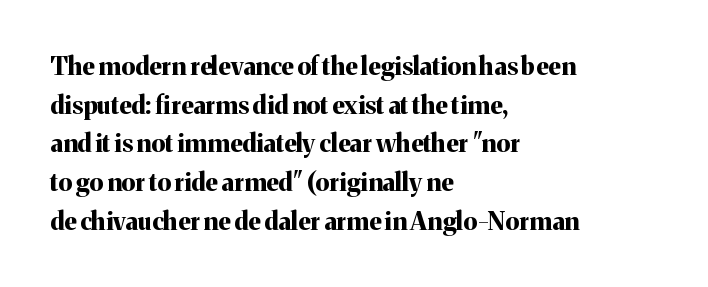
The image shows 25 px bold type, upright; set left-aligned, normal line spacing (1.55x), normal letter spacing, not underlined.
